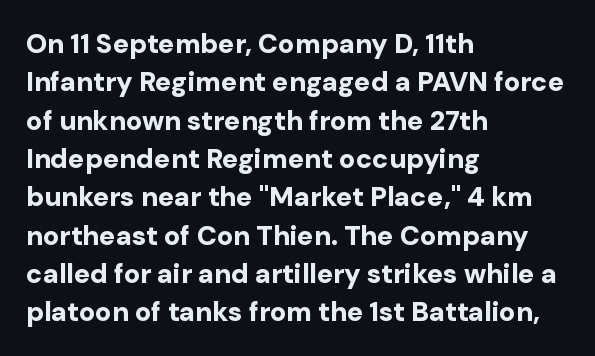
Glyph-to-glyph distance matches everyday printed text. Notice how thick the strokes are: this is what a full bold looks like. A normal amount of white space separates one row of letters from the next. Only glyphs here, with clear space below each row. Vertical strokes here are truly vertical.
